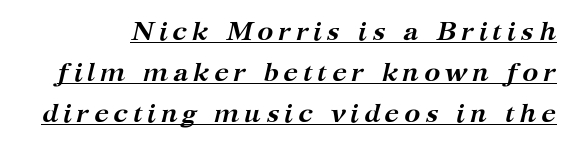
Vertically, the passage feels balanced, rows spaced as you'd expect. Heavy-handed strokes throughout: this text is bold. Honestly, the underline is the first thing you notice here. An italicized treatment has been applied to the whole sample.
